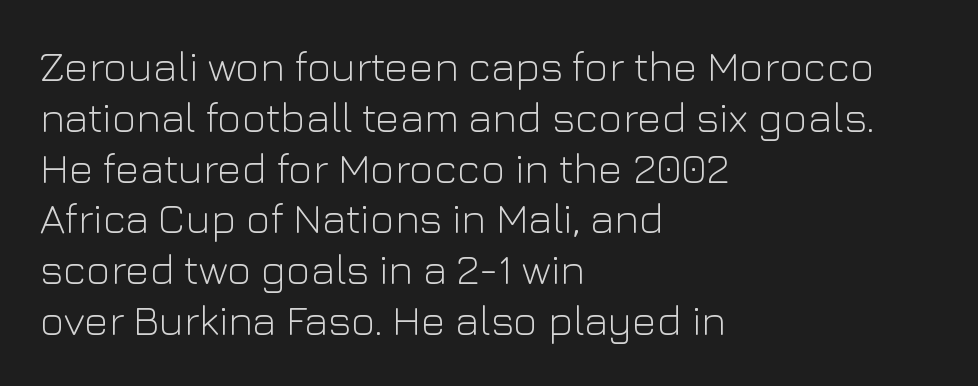
The image shows 42 px light sans-serif type, upright; set left-aligned, line spacing 1.21x, normal letter spacing, not underlined; low stroke contrast and a medium x-height.
